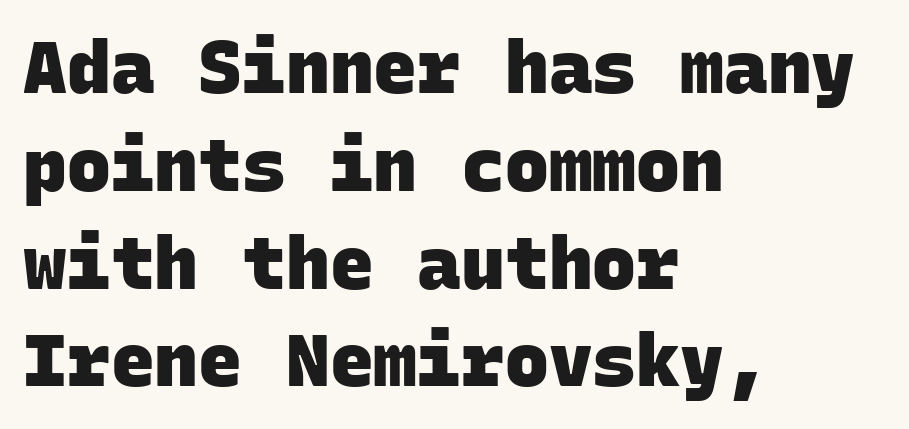
Q: Is the text bold? A: Yes.
Q: Is the typeface a serif or a sans-serif typeface? A: Sans-serif.
Q: Is the text underlined? A: No.
Q: How is the paragraph aligned? A: Left-aligned.
Q: Is the spacing between letters normal or unusually wide? A: Normal.
Q: Is the spacing between lines tight, normal or loose? A: Normal.
Q: Width (condensed, normal, or wide)? A: Normal.
Q: Stroke contrast? A: Low.
Q: x-height? A: Large.
Q: Monospaced? A: Yes.
